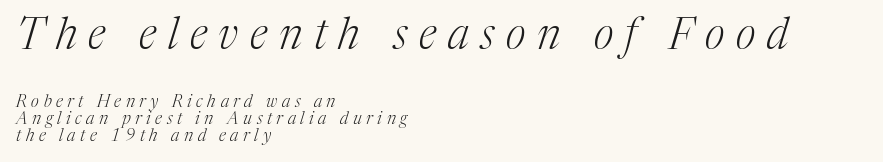
{"serif": "yes", "italic": "yes", "lean": "right", "slant_degrees": 17, "bold": "no", "weight": "light", "width": "normal", "stroke_contrast": "medium", "x_height": "medium", "monospaced": "no", "underline": "no", "align": "left", "line_spacing": "tight", "line_spacing_ratio": 1.0, "letter_spacing": "wide", "letter_spacing_em": 0.27, "larger_block": "first", "size_ratio": 2.53, "glyph_px": 43}
